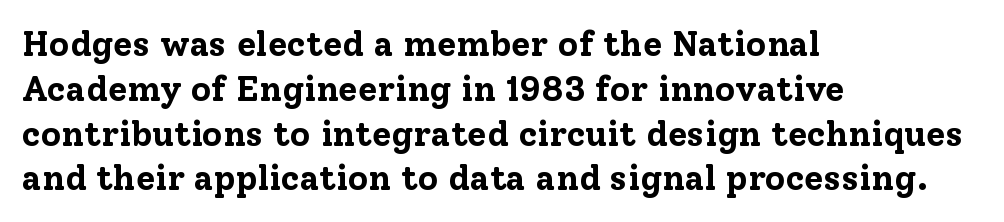
Q: Is the text bold? A: Yes.
Q: Is the text italic (slanted)? A: No, it is upright.
Q: Is the typeface a serif or a sans-serif typeface? A: Serif.
Q: Is the text underlined? A: No.
Q: How is the paragraph aligned? A: Left-aligned.
Q: Is the spacing between letters normal or unusually wide? A: Normal.
Q: Is the spacing between lines tight, normal or loose? A: Normal.
Q: Width (condensed, normal, or wide)? A: Normal.
Q: Stroke contrast? A: Low.
Q: x-height? A: Medium.
Q: Monospaced? A: No.
